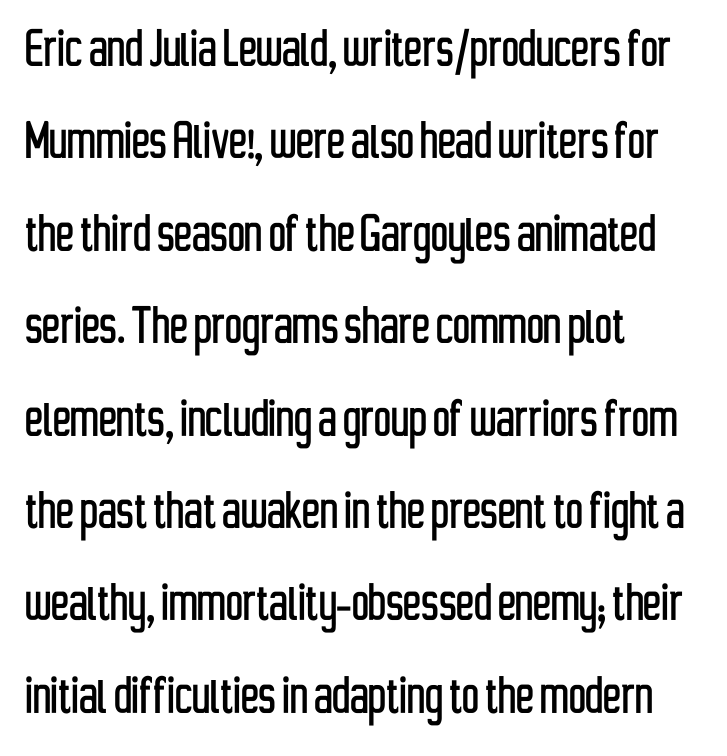
The image shows 60 px condensed sans-serif type, upright; set left-aligned, normal line spacing (1.54x), normal letter spacing, not underlined; low stroke contrast and a medium x-height.
